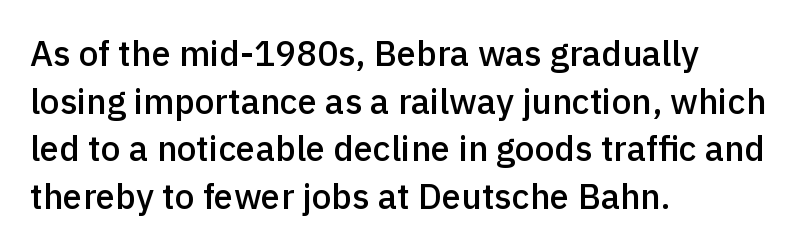
Stroke thickness is moderately raised; the sample reads as semibold. Quick note: interline space is typical. Upright lettering throughout. Standard letterfit; no display-style spreading of the glyphs.
